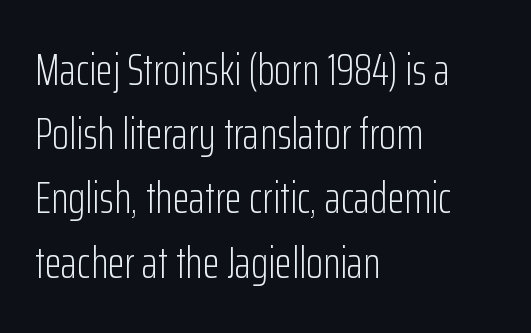
Q: Is the text bold? A: No.
Q: Is the text italic (slanted)? A: No, it is upright.
Q: Is the typeface a serif or a sans-serif typeface? A: Sans-serif.
Q: Is the text underlined? A: No.
Q: How is the paragraph aligned? A: Left-aligned.
Q: Is the spacing between letters normal or unusually wide? A: Normal.
Q: Is the spacing between lines tight, normal or loose? A: Normal.
Q: Width (condensed, normal, or wide)? A: Condensed.
Q: Stroke contrast? A: Low.
Q: x-height? A: Medium.
Q: Monospaced? A: No.
